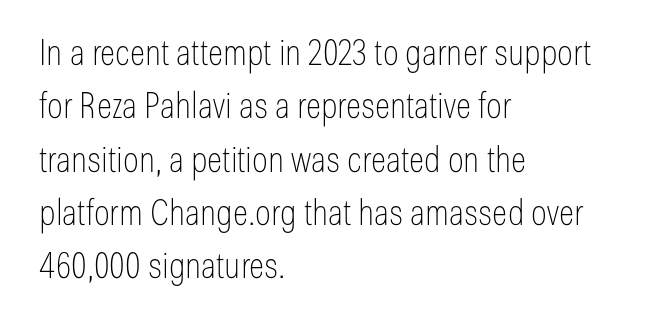
{"serif": "no", "italic": "no", "bold": "no", "weight": "thin", "width": "condensed", "stroke_contrast": "low", "x_height": "medium", "monospaced": "no", "underline": "no", "align": "left", "line_spacing": "normal", "line_spacing_ratio": 1.48, "letter_spacing": "normal", "letter_spacing_em": 0.0, "glyph_px": 36}
